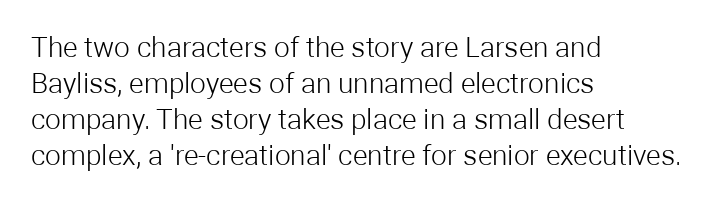
The image shows 28 px light sans-serif type, upright; set left-aligned, normal line spacing (1.28x), normal letter spacing, not underlined; low stroke contrast and a medium x-height.
